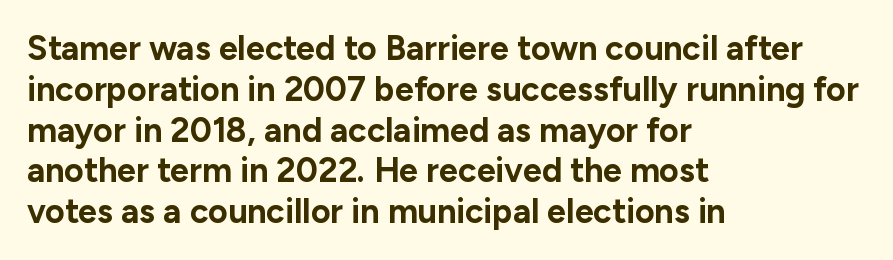
Each row of text sits above clean, open space. Varying glyph widths throughout — classic text-font behaviour. Serif or sans? Sans — the stroke terminals are bare. This is heavy type, rendered in bold. Is the letter spacing exaggerated? No — it looks like the ordinary default.
